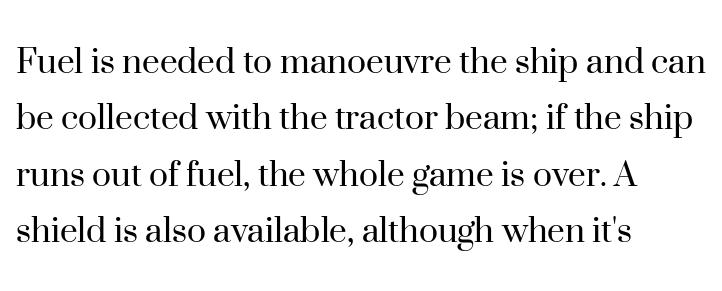
{"serif": "yes", "italic": "no", "bold": "no", "weight": "regular", "width": "normal", "stroke_contrast": "high", "x_height": "small", "monospaced": "no", "underline": "no", "align": "left", "line_spacing": "normal", "line_spacing_ratio": 1.41, "letter_spacing": "normal", "letter_spacing_em": 0.0, "glyph_px": 40}
